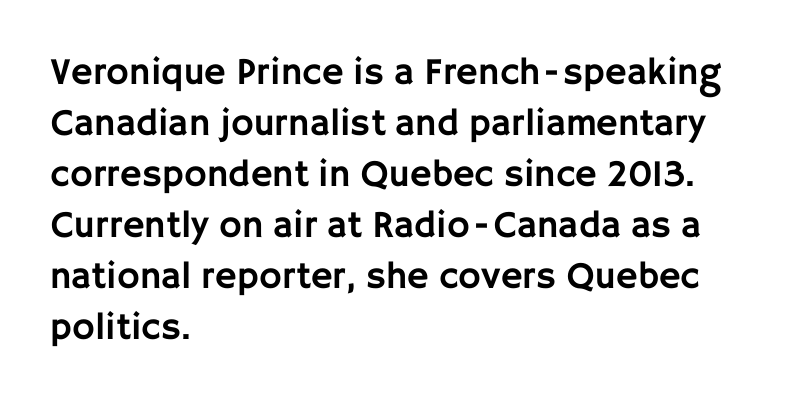
The image shows 38 px sans-serif type, upright; set left-aligned, normal line spacing (1.34x), normal letter spacing, not underlined; low stroke contrast and a large x-height.
